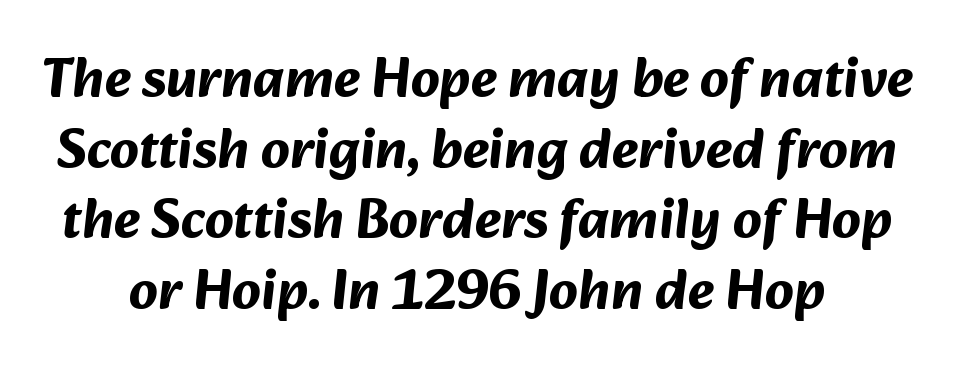
{"serif": "no", "bold": "yes", "weight": "bold", "width": "normal", "stroke_contrast": "medium", "x_height": "medium", "monospaced": "no", "underline": "no", "line_spacing": "normal", "line_spacing_ratio": 1.26, "letter_spacing": "normal", "letter_spacing_em": 0.0, "glyph_px": 56}
